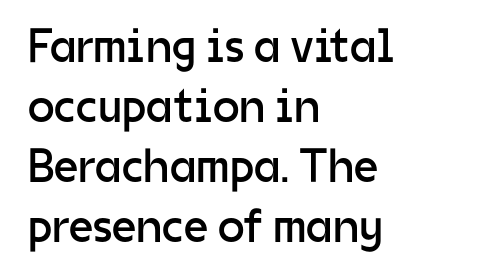
Proportional: the letters do not fall into vertical columns. This sample uses plain, unmodified letter spacing. The block of text has a typical density, with ordinary space between rows. This is sans-serif lettering, the kind often seen on screens and signage. Is there any slant? The stems are plumb. Lines of text with bare space underneath.
